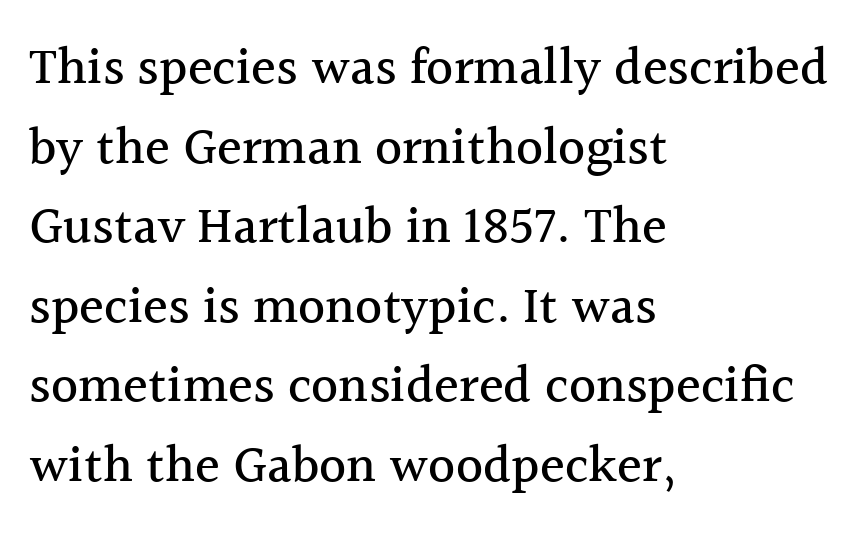
This is the regular roman posture of the typeface. A serif font was chosen for this passage. Has an underline been added? It has not. The gaps between neighbouring characters are ordinary and unremarkable. A typesetter would call this proportional, since set widths differ per character.
